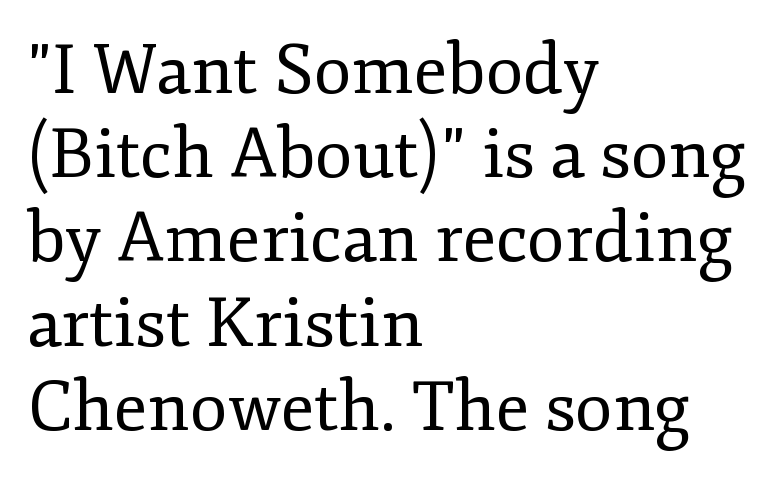
Q: Is the text bold? A: No.
Q: Is the text italic (slanted)? A: No, it is upright.
Q: Is the typeface a serif or a sans-serif typeface? A: Serif.
Q: Is the text underlined? A: No.
Q: How is the paragraph aligned? A: Left-aligned.
Q: Is the spacing between letters normal or unusually wide? A: Normal.
Q: Width (condensed, normal, or wide)? A: Normal.
Q: Stroke contrast? A: Low.
Q: x-height? A: Small.
Q: Monospaced? A: No.
